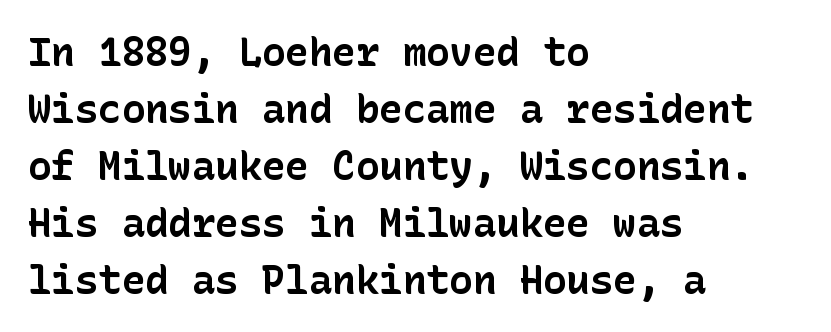
The image shows 39 px bold sans-serif type, upright; set left-aligned, normal line spacing (1.46x), normal letter spacing, not underlined; low stroke contrast and a medium x-height.
